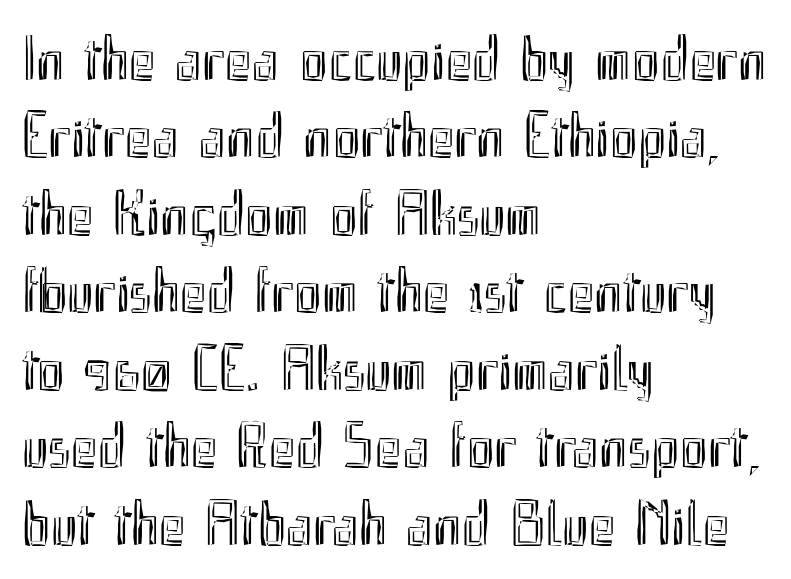
Alignment: flush left. Type without underlining. This sample has the flowing, uneven cadence of proportional lettering. The font's upright variant was chosen for this text.
